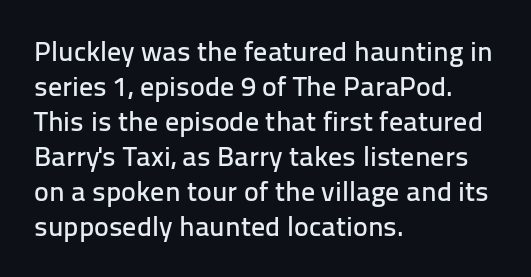
The image shows 28 px sans-serif type, upright; set left-aligned, normal line spacing (1.25x), normal letter spacing, not underlined; low stroke contrast and a medium x-height.
